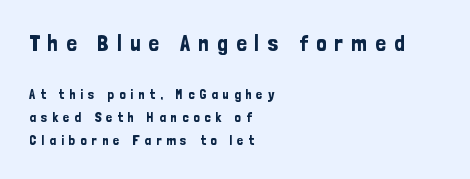
{"italic": "no", "underline": "no", "align": "left", "line_spacing": "normal", "line_spacing_ratio": 1.64, "letter_spacing": "wide", "letter_spacing_em": 0.36, "larger_block": "first", "size_ratio": 1.64, "glyph_px": 23}
